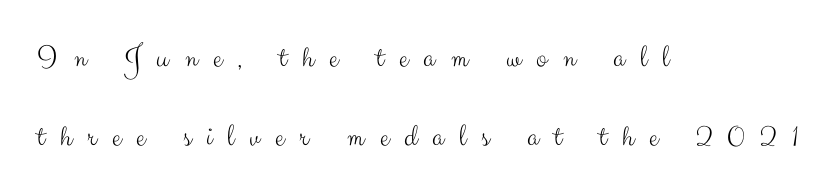
{"serif": "no", "bold": "no", "weight": "light", "width": "normal", "stroke_contrast": "medium", "x_height": "small", "monospaced": "no", "underline": "no", "align": "left", "line_spacing": "loose", "line_spacing_ratio": 2.46, "letter_spacing": "wide", "letter_spacing_em": 0.48, "glyph_px": 32}
